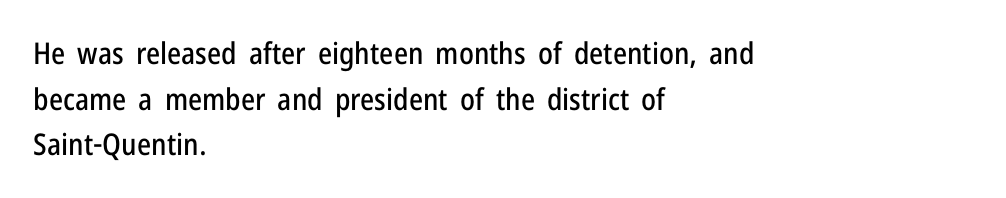
{"serif": "no", "italic": "no", "width": "condensed", "stroke_contrast": "low", "x_height": "medium", "monospaced": "no", "underline": "no", "align": "left", "line_spacing": "normal", "line_spacing_ratio": 1.52, "letter_spacing": "normal", "letter_spacing_em": 0.0, "glyph_px": 30}
